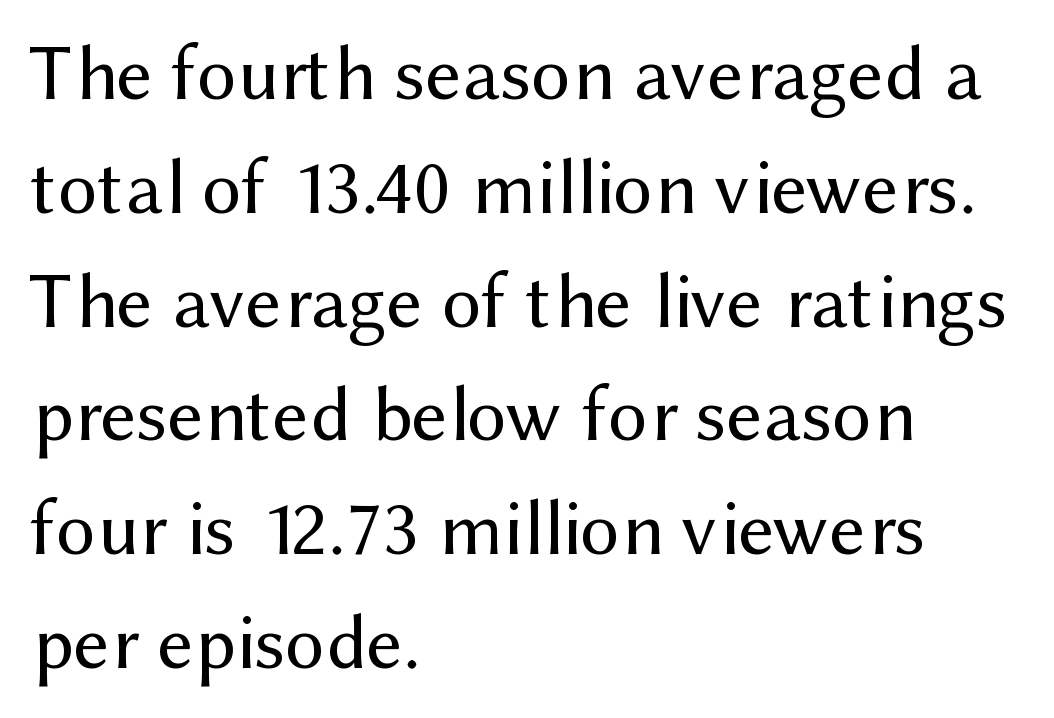
Short note: letters normally spaced. The zone under the glyphs is completely vacant. A typesetter would call this proportional, since set widths differ per character. To sum up the face: it is a sans, with no serifs.
